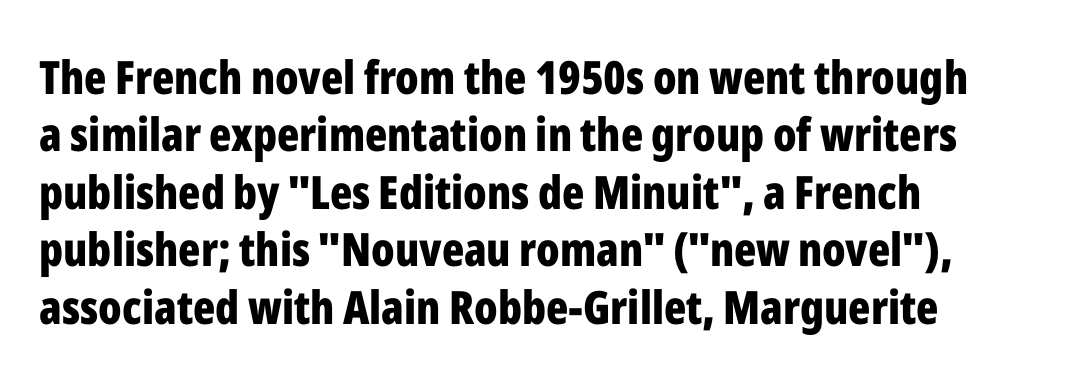
Q: Is the text bold? A: Yes.
Q: Is the text italic (slanted)? A: No, it is upright.
Q: Is the typeface a serif or a sans-serif typeface? A: Sans-serif.
Q: Is the text underlined? A: No.
Q: How is the paragraph aligned? A: Left-aligned.
Q: Is the spacing between letters normal or unusually wide? A: Normal.
Q: Is the spacing between lines tight, normal or loose? A: Normal.
Q: Width (condensed, normal, or wide)? A: Condensed.
Q: Stroke contrast? A: Low.
Q: x-height? A: Medium.
Q: Monospaced? A: No.
